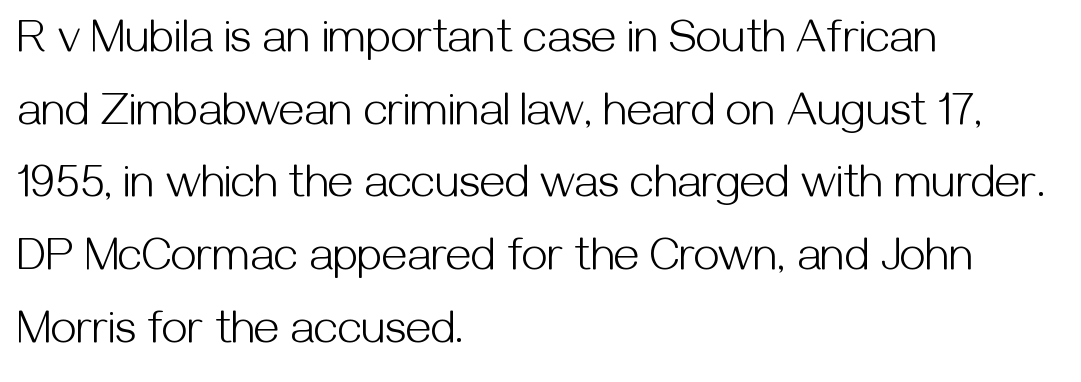
The image shows 46 px light sans-serif type, upright; set left-aligned, normal line spacing (1.58x), normal letter spacing, not underlined; medium stroke contrast and a medium x-height.
